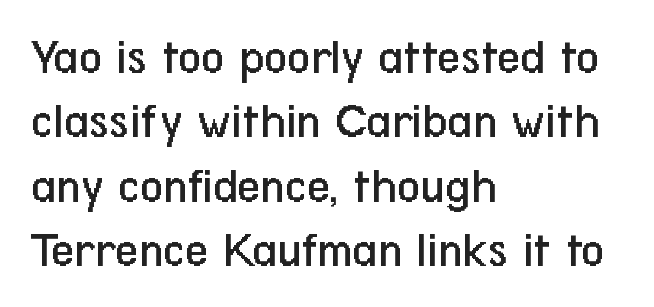
{"serif": "no", "italic": "no", "bold": "no", "weight": "regular", "width": "condensed", "stroke_contrast": "low", "x_height": "medium", "monospaced": "no", "underline": "no", "align": "left", "line_spacing": "normal", "line_spacing_ratio": 1.26, "letter_spacing": "normal", "letter_spacing_em": 0.0, "glyph_px": 51}
